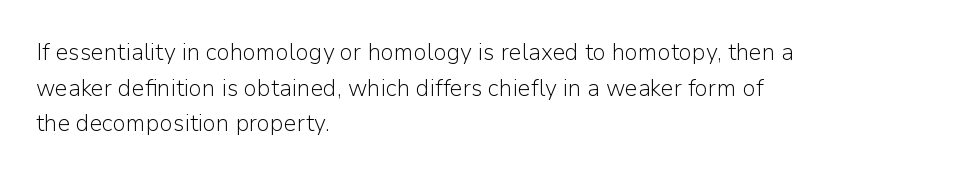
The image shows 23 px text type, upright; set left-aligned, normal line spacing (1.55x), normal letter spacing, not underlined.
